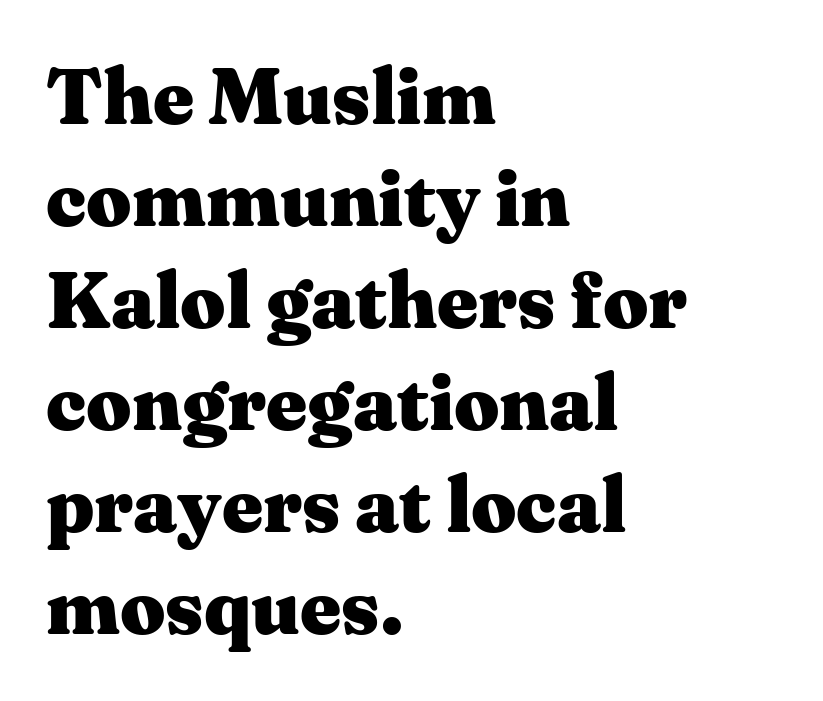
The image shows 79 px heavy, wide serif type, upright; set left-aligned, normal line spacing (1.29x), normal letter spacing, not underlined; medium stroke contrast and a medium x-height.
